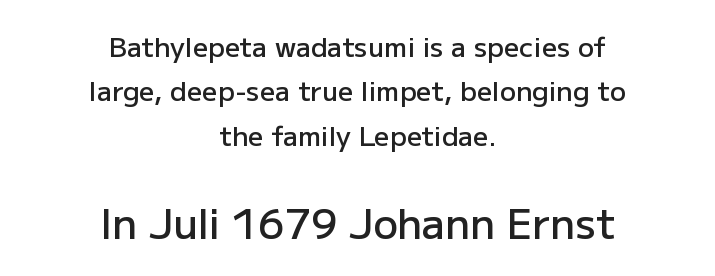
The image shows 41 px semibold sans-serif type, upright; set centered, normal line spacing (1.64x), normal letter spacing, not underlined; the second (bottom) block is 1.52x larger; low stroke contrast and a medium x-height.
